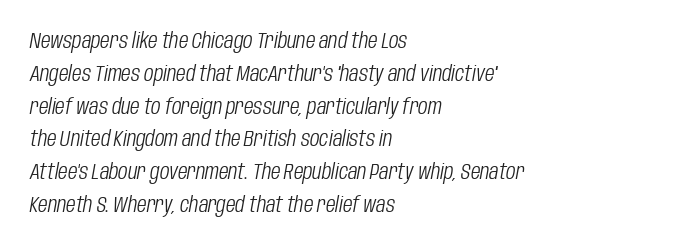
Q: Is the text bold? A: No.
Q: Is the text italic (slanted)? A: Yes, it leans right by about 10 degrees.
Q: Is the text underlined? A: No.
Q: How is the paragraph aligned? A: Left-aligned.
Q: Is the spacing between letters normal or unusually wide? A: Normal.
Q: Is the spacing between lines tight, normal or loose? A: Normal.
